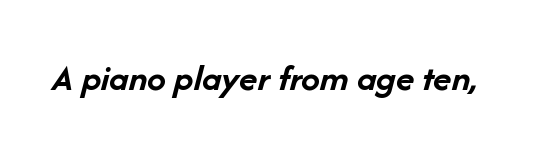
{"italic": "yes", "lean": "right", "slant_degrees": 14, "bold": "yes", "weight": "semibold", "width": "normal", "stroke_contrast": "low", "x_height": "medium", "monospaced": "no", "underline": "no", "letter_spacing": "normal", "letter_spacing_em": 0.0, "glyph_px": 38}
